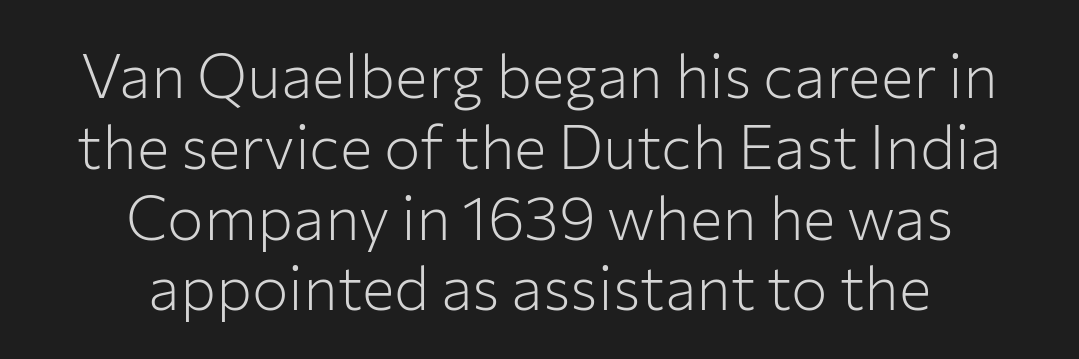
Nope, not italic — everything's standing straight. Look at the tracking — it's just the regular setting, nothing added. The passage shown is not bold in any degree. Serif or sans? Sans — the stroke terminals are bare.
